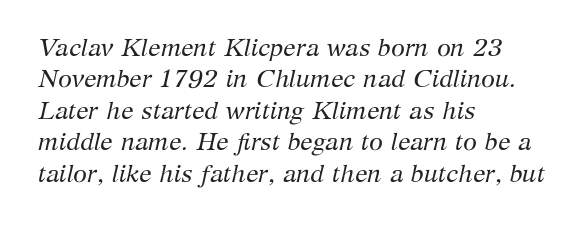
The image shows 25 px text type, italic (leaning right); set left-aligned, normal line spacing (1.26x), normal letter spacing, not underlined.
